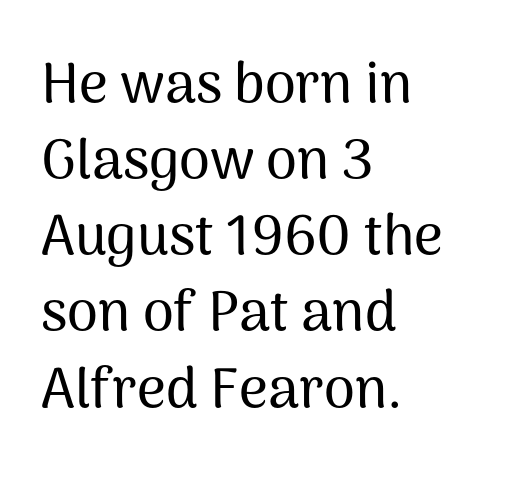
The image shows 56 px sans-serif type, upright; set left-aligned, normal line spacing (1.36x), normal letter spacing, not underlined; medium stroke contrast and a medium x-height.
